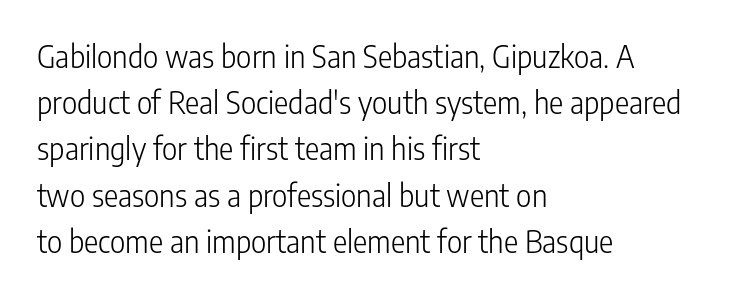
Is this a fixed-width face? No — the glyphs have proportional, varying widths. Observe the absence of serifs on each vertical stroke in this sample. The text block is weighted toward the left margin, trailing off unevenly rightward. No extra ink here — the face is not bold. Students, note that the glyphs here touch the page at normal intervals. The typography opts for an upright posture over an oblique one.
